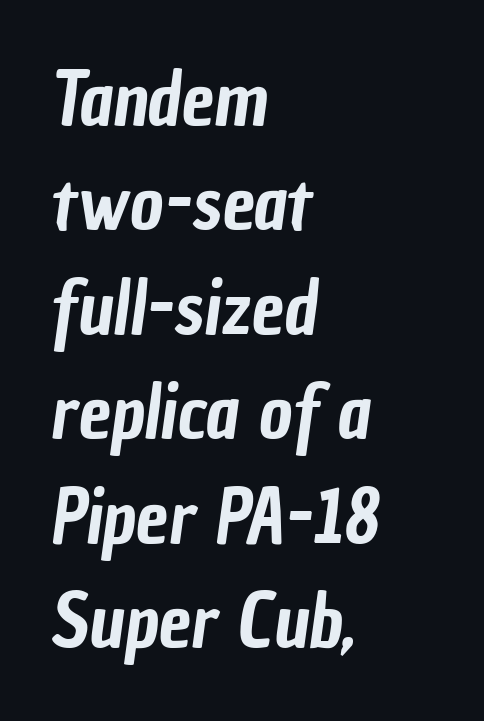
{"serif": "no", "width": "condensed", "stroke_contrast": "low", "x_height": "medium", "monospaced": "no", "underline": "no", "align": "left", "line_spacing": "normal", "line_spacing_ratio": 1.43, "letter_spacing": "normal", "letter_spacing_em": 0.0, "glyph_px": 73}
